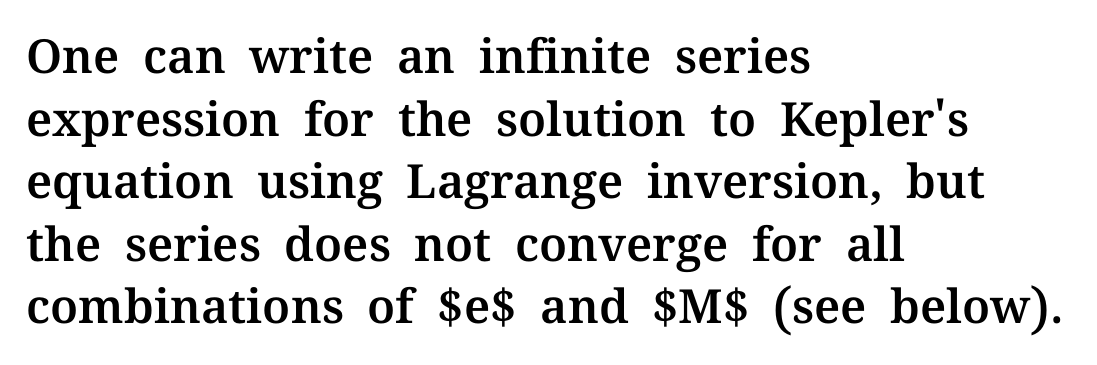
The image shows 47 px serif type, upright; set left-aligned, normal line spacing (1.33x), normal letter spacing, not underlined; medium stroke contrast and a medium x-height.
